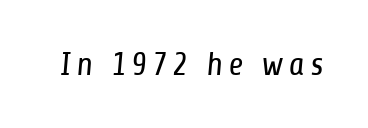
Q: Is the text bold? A: No.
Q: Is the typeface a serif or a sans-serif typeface? A: Sans-serif.
Q: Is the text underlined? A: No.
Q: Width (condensed, normal, or wide)? A: Condensed.
Q: Stroke contrast? A: Low.
Q: x-height? A: Medium.
Q: Monospaced? A: No.
